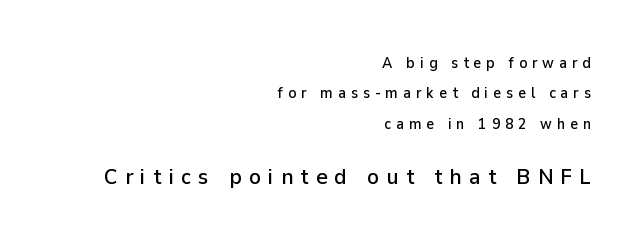
The image shows 22 px text type, upright; set right-aligned, loose line spacing (2.03x), unusually wide letter spacing (+0.33 em), not underlined; the second (bottom) block is 1.47x larger.
